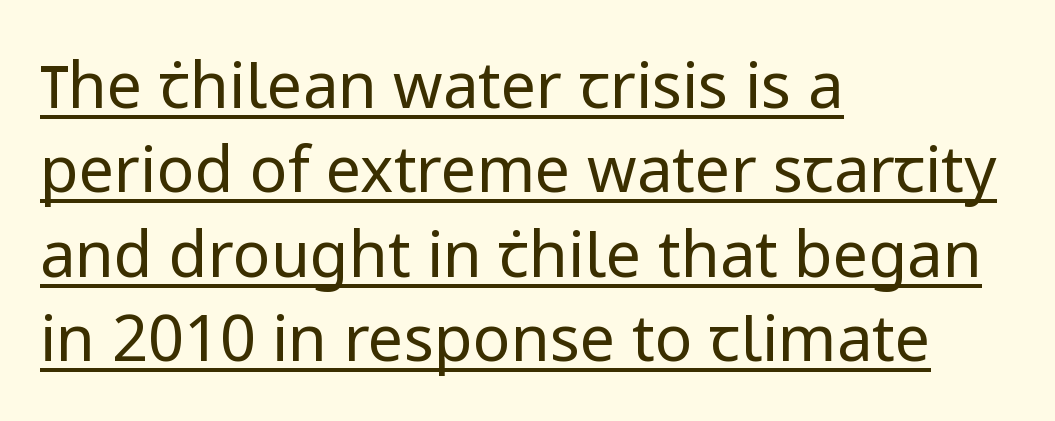
Glance below the letters and you will spot a drawn line. These lines keep a tight, regular rhythm from letter to letter. Every row of glyphs begins at an identical x-position on the left. Regarding serifs, this sample does without them. You could not count columns in this text — the font is proportionally spaced.
